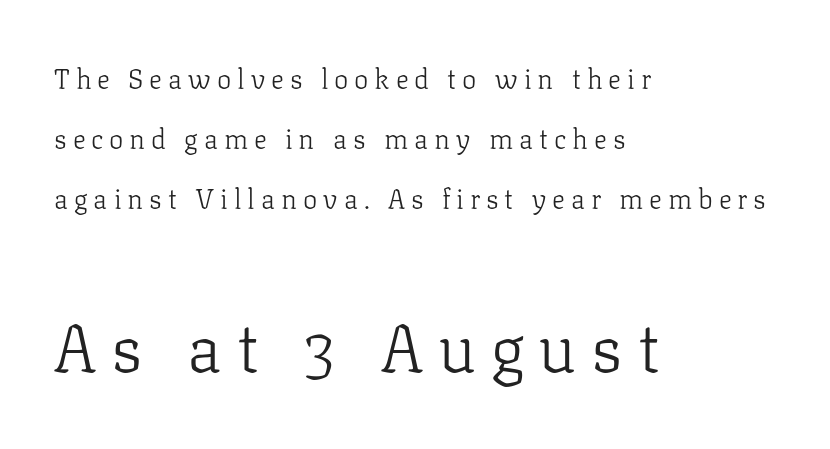
Q: Is the text bold? A: No.
Q: Is the text italic (slanted)? A: No, it is upright.
Q: Is the typeface a serif or a sans-serif typeface? A: Serif.
Q: Is the text underlined? A: No.
Q: How is the paragraph aligned? A: Left-aligned.
Q: Is the spacing between letters normal or unusually wide? A: Unusually wide.
Q: Is the spacing between lines tight, normal or loose? A: Loose.
Q: Which block of text is set in a larger size, the first (top) or the second (bottom)? A: The second (bottom) one.
Q: Width (condensed, normal, or wide)? A: Normal.
Q: Stroke contrast? A: Low.
Q: x-height? A: Medium.
Q: Monospaced? A: No.
